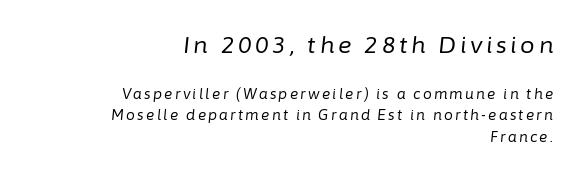
Heaviness? Minimal to ordinary, like unemphasized prose. Rows of type keep a routine distance in the vertical direction. The designer gave the opening block more size than the closing block. Rendered with sloped, italic letterforms.
